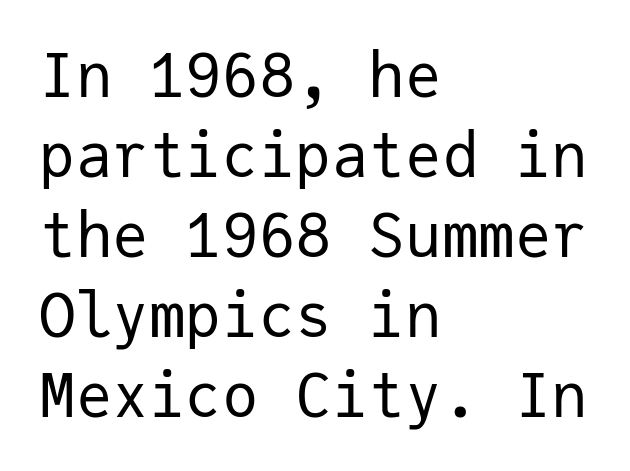
The image shows 61 px regular-weight sans-serif type, upright, monospaced; set left-aligned, normal line spacing (1.31x), normal letter spacing, not underlined; low stroke contrast and a medium x-height.
